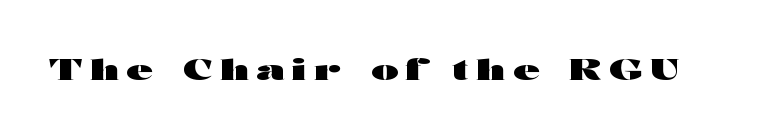
Q: Is the text bold? A: Yes.
Q: Is the text italic (slanted)? A: No, it is upright.
Q: Is the typeface a serif or a sans-serif typeface? A: Serif.
Q: Is the text underlined? A: No.
Q: Is the spacing between letters normal or unusually wide? A: Unusually wide.
Q: Width (condensed, normal, or wide)? A: Wide.
Q: Stroke contrast? A: High.
Q: x-height? A: Medium.
Q: Monospaced? A: No.
